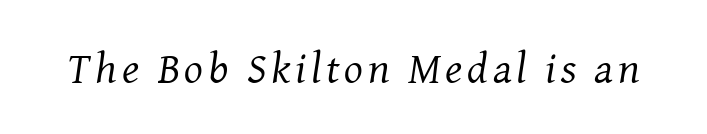
No word sits above an underline. Compared with a typical body face, this is equally light or lighter still. Type style note: has serifs. The rendering uses natural spacing where letterforms have individual widths.
